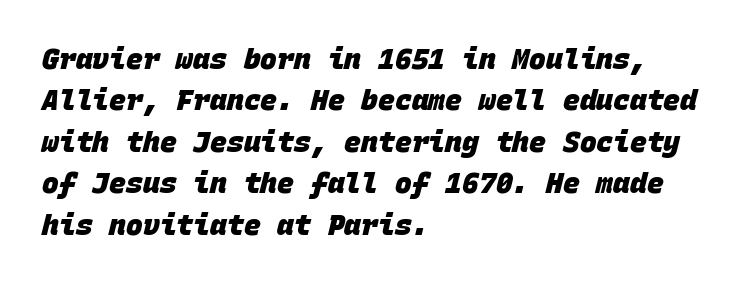
Q: Is the text bold? A: Yes.
Q: Is the typeface a serif or a sans-serif typeface? A: Sans-serif.
Q: Is the text underlined? A: No.
Q: How is the paragraph aligned? A: Left-aligned.
Q: Is the spacing between letters normal or unusually wide? A: Normal.
Q: Is the spacing between lines tight, normal or loose? A: Normal.
Q: Width (condensed, normal, or wide)? A: Normal.
Q: Stroke contrast? A: Low.
Q: x-height? A: Large.
Q: Monospaced? A: Yes.
